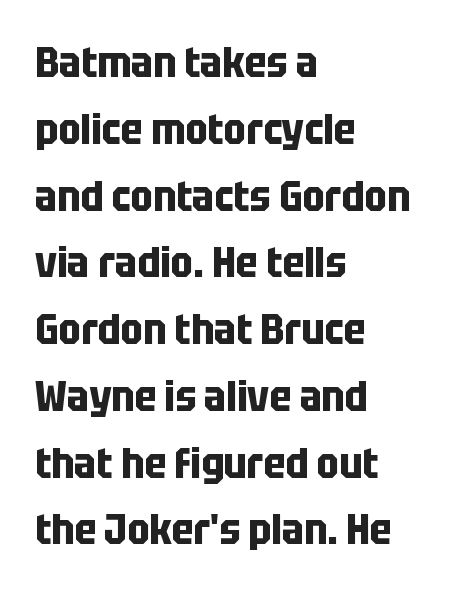
{"serif": "no", "italic": "no", "bold": "yes", "weight": "bold", "width": "condensed", "stroke_contrast": "low", "x_height": "large", "monospaced": "no", "underline": "no", "align": "left", "line_spacing": "normal", "line_spacing_ratio": 1.59, "letter_spacing": "normal", "letter_spacing_em": 0.0, "glyph_px": 42}
